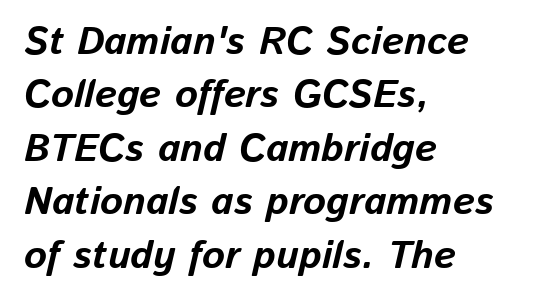
{"italic": "yes", "lean": "right", "slant_degrees": 13, "bold": "yes", "weight": "bold", "width": "normal", "stroke_contrast": "low", "x_height": "medium", "monospaced": "no", "underline": "no", "align": "left", "line_spacing": "normal", "line_spacing_ratio": 1.37, "letter_spacing": "normal", "letter_spacing_em": 0.0, "glyph_px": 39}
